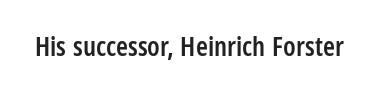
Q: Is the text bold? A: Semi-bold.
Q: Is the text italic (slanted)? A: No, it is upright.
Q: Is the text underlined? A: No.
Q: Is the spacing between letters normal or unusually wide? A: Normal.
